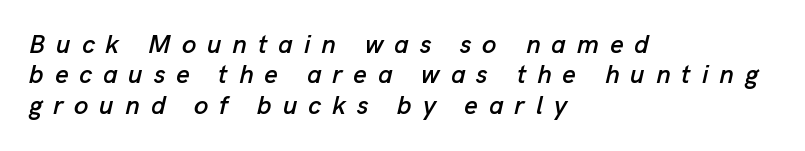
{"italic": "yes", "lean": "right", "slant_degrees": 13, "underline": "no", "align": "left", "line_spacing_ratio": 1.17, "letter_spacing": "wide", "letter_spacing_em": 0.42, "glyph_px": 26}
